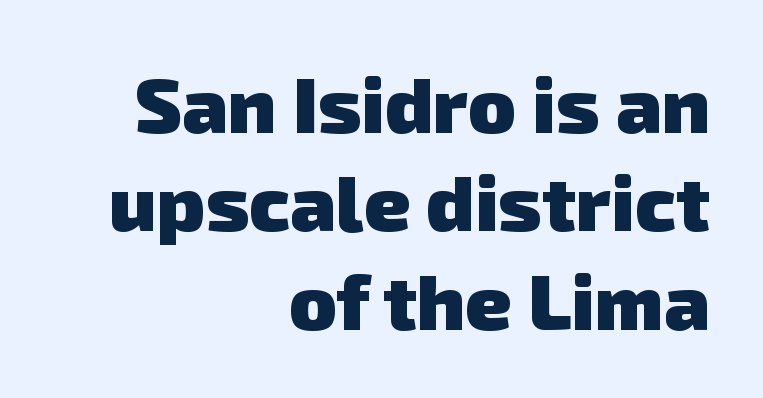
Q: Is the text bold? A: Yes.
Q: Is the typeface a serif or a sans-serif typeface? A: Sans-serif.
Q: Is the text underlined? A: No.
Q: How is the paragraph aligned? A: Right-aligned.
Q: Is the spacing between letters normal or unusually wide? A: Normal.
Q: Is the spacing between lines tight, normal or loose? A: Normal.
Q: Width (condensed, normal, or wide)? A: Normal.
Q: Stroke contrast? A: Low.
Q: x-height? A: Medium.
Q: Monospaced? A: No.
